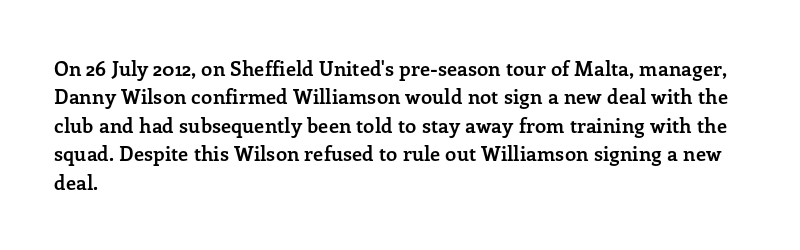
Has an underline been added? It has not. Here the glyphs are tracked normally, forming tight word shapes. Compared with typical paragraphs, the rows here are spaced about the same. The characters look thick and weighty, a clear bold.
